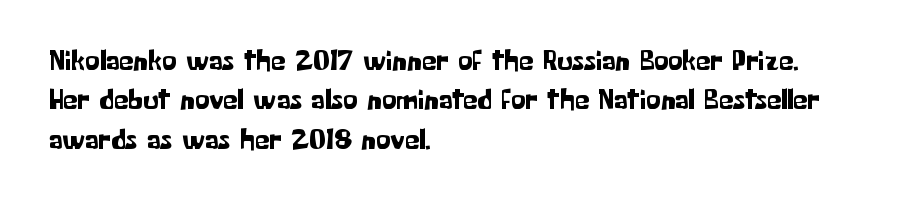
Q: Is the text italic (slanted)? A: No, it is upright.
Q: Is the typeface a serif or a sans-serif typeface? A: Sans-serif.
Q: Is the text underlined? A: No.
Q: How is the paragraph aligned? A: Left-aligned.
Q: Is the spacing between letters normal or unusually wide? A: Normal.
Q: Is the spacing between lines tight, normal or loose? A: Normal.
Q: Width (condensed, normal, or wide)? A: Normal.
Q: Stroke contrast? A: Low.
Q: x-height? A: Medium.
Q: Monospaced? A: No.
